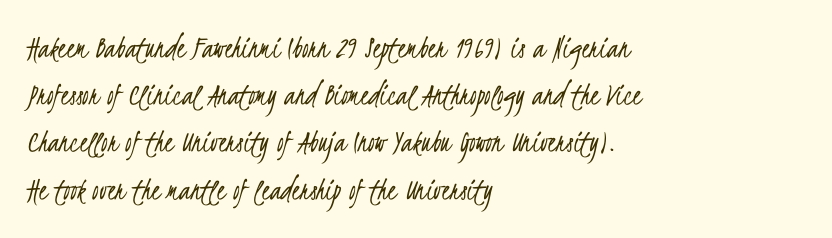
These lines are set flush left with a ragged right edge. No heavy texture on the line: the type isn't bold. The area under the type is left untouched. A typesetter would call this proportional, since set widths differ per character.
